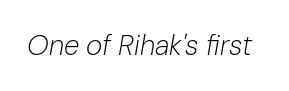
The image shows 28 px light type, italic (leaning right); set normal letter spacing, not underlined; low stroke contrast and a medium x-height.
